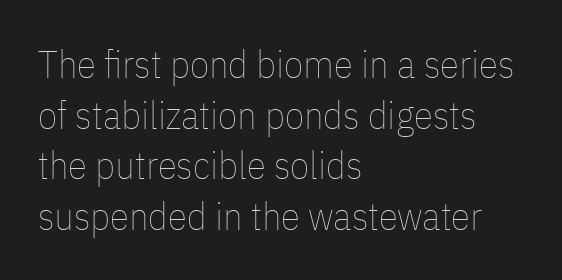
{"italic": "no", "bold": "no", "weight": "thin", "width": "condensed", "stroke_contrast": "low", "x_height": "medium", "monospaced": "no", "underline": "no", "align": "left", "line_spacing": "normal", "line_spacing_ratio": 1.3, "letter_spacing": "normal", "letter_spacing_em": 0.0, "glyph_px": 39}
